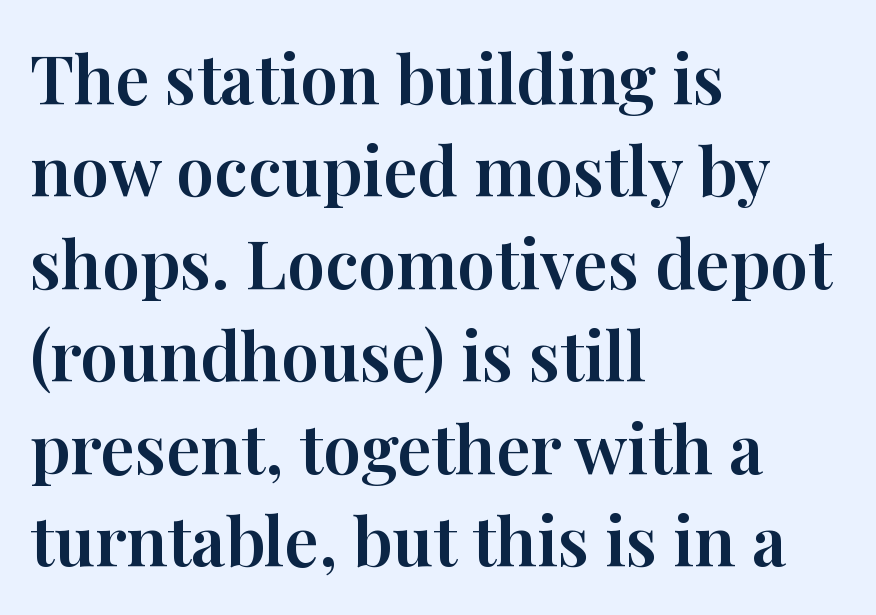
Proportional: the letters do not fall into vertical columns. The horizontal fit of the characters is conventional and even. The specimen omits any rule beneath the text block's lines. The axis of the letterforms is exactly vertical.
